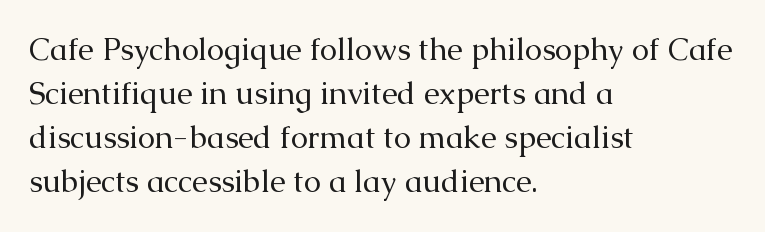
Q: Is the text bold? A: No.
Q: Is the text italic (slanted)? A: No, it is upright.
Q: Is the typeface a serif or a sans-serif typeface? A: Serif.
Q: Is the text underlined? A: No.
Q: How is the paragraph aligned? A: Left-aligned.
Q: Is the spacing between letters normal or unusually wide? A: Normal.
Q: Is the spacing between lines tight, normal or loose? A: Normal.
Q: Width (condensed, normal, or wide)? A: Normal.
Q: Stroke contrast? A: Medium.
Q: x-height? A: Medium.
Q: Monospaced? A: No.
